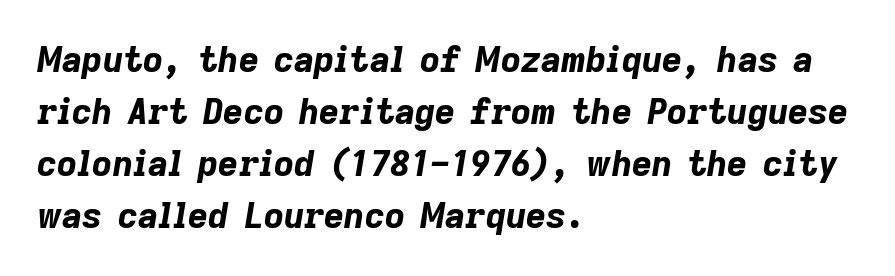
The image shows 35 px bold type, italic (leaning right); set left-aligned, normal line spacing (1.49x), normal letter spacing, not underlined; low stroke contrast and a medium x-height.
